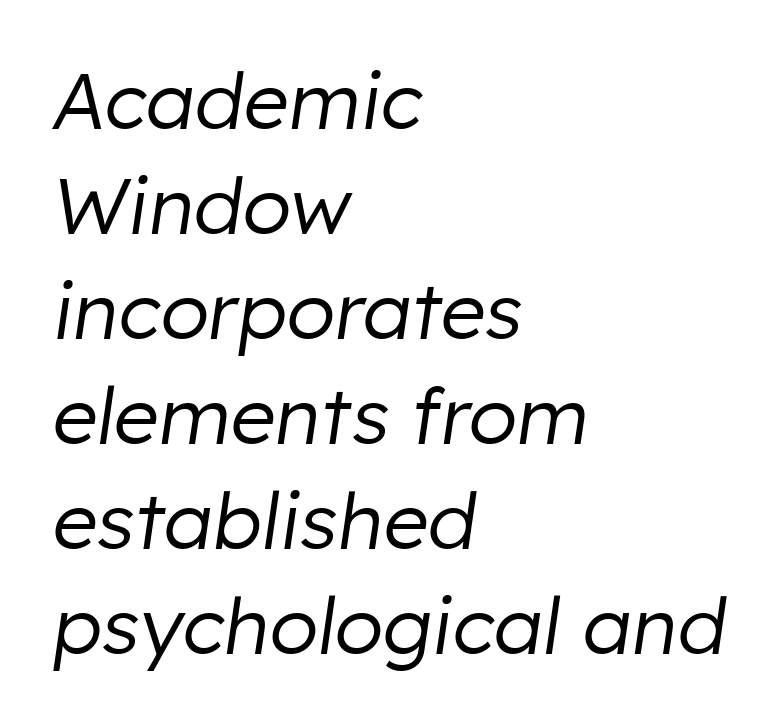
Q: Is the text bold? A: No.
Q: Is the text italic (slanted)? A: Yes, it leans right by about 8 degrees.
Q: Is the text underlined? A: No.
Q: How is the paragraph aligned? A: Left-aligned.
Q: Is the spacing between letters normal or unusually wide? A: Normal.
Q: Is the spacing between lines tight, normal or loose? A: Normal.
Q: Width (condensed, normal, or wide)? A: Normal.
Q: Stroke contrast? A: Low.
Q: x-height? A: Medium.
Q: Monospaced? A: No.
